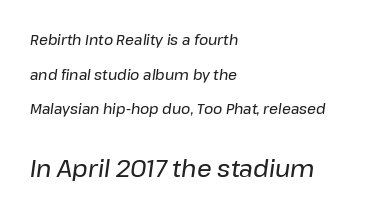
The image shows 23 px text type, italic (leaning right); set left-aligned, loose line spacing (2.47x), normal letter spacing, not underlined; the second (bottom) block is 1.64x larger.
